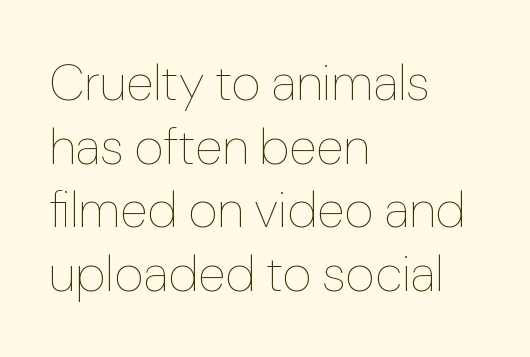
Q: Is the text bold? A: No.
Q: Is the text italic (slanted)? A: No, it is upright.
Q: Is the text underlined? A: No.
Q: How is the paragraph aligned? A: Left-aligned.
Q: Is the spacing between letters normal or unusually wide? A: Normal.
Q: Is the spacing between lines tight, normal or loose? A: Normal.
Q: Width (condensed, normal, or wide)? A: Normal.
Q: Stroke contrast? A: Low.
Q: x-height? A: Medium.
Q: Monospaced? A: No.
